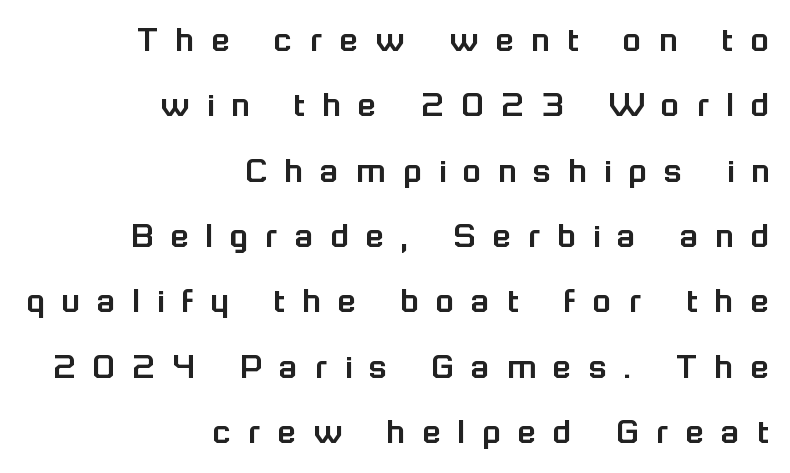
{"serif": "no", "italic": "no", "width": "normal", "stroke_contrast": "low", "x_height": "medium", "monospaced": "no", "underline": "no", "align": "right", "line_spacing_ratio": 1.72, "letter_spacing": "wide", "letter_spacing_em": 0.45, "glyph_px": 38}
